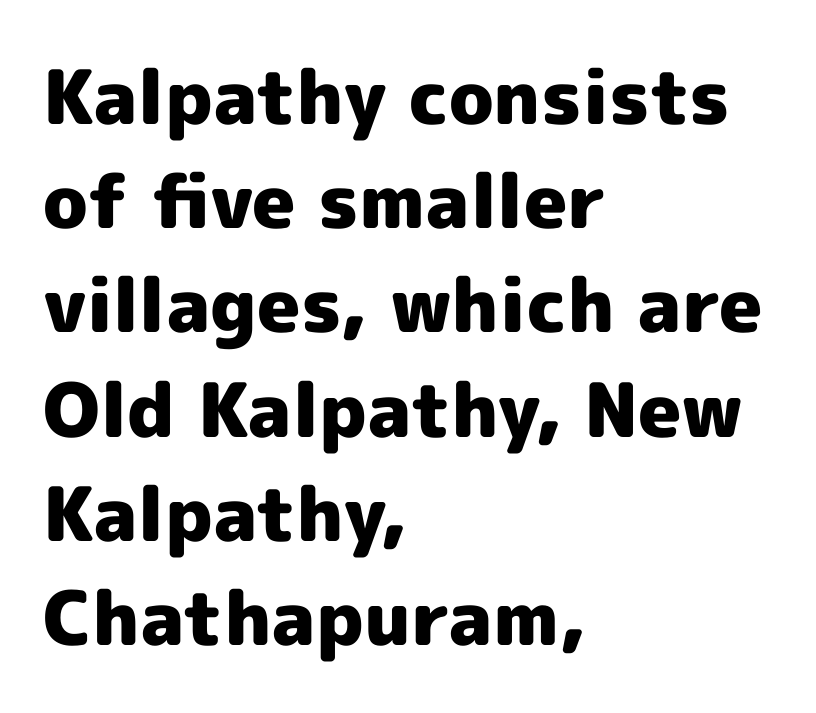
The image shows 75 px heavy sans-serif type, upright; set left-aligned, normal line spacing (1.39x), normal letter spacing, not underlined; a medium x-height.
